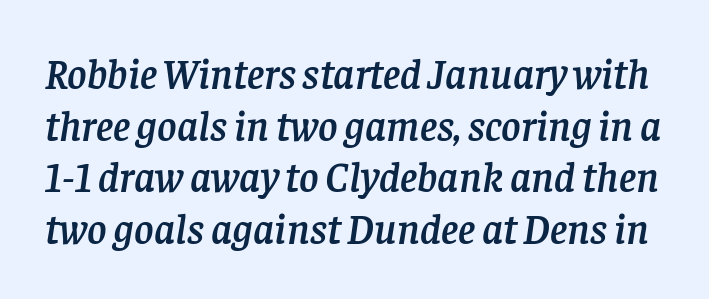
The rendering applies a slant to the glyphs. Examine the stroke ends and you'll spot serifs. Think of a printed novel: that variable character pitch is what you see here. The specimen omits any rule beneath the text block's lines. This rendering leaves character spacing at its baseline value.
